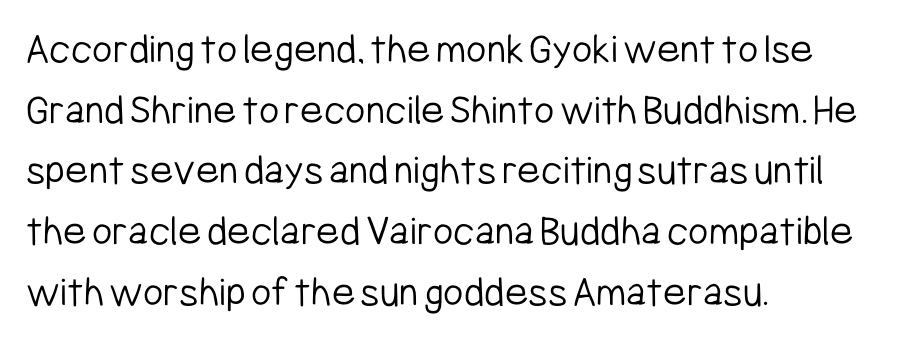
{"serif": "no", "italic": "no", "bold": "no", "weight": "light", "width": "condensed", "stroke_contrast": "low", "x_height": "medium", "monospaced": "no", "underline": "no", "align": "left", "line_spacing": "normal", "line_spacing_ratio": 1.38, "letter_spacing": "normal", "letter_spacing_em": 0.0, "glyph_px": 44}
